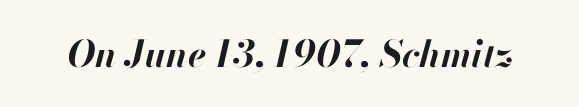
Q: Is the text bold? A: Yes.
Q: Is the text italic (slanted)? A: Yes, it leans right by about 13 degrees.
Q: Is the text underlined? A: No.
Q: Is the spacing between letters normal or unusually wide? A: Normal.
Q: Width (condensed, normal, or wide)? A: Normal.
Q: Stroke contrast? A: High.
Q: x-height? A: Small.
Q: Monospaced? A: No.
